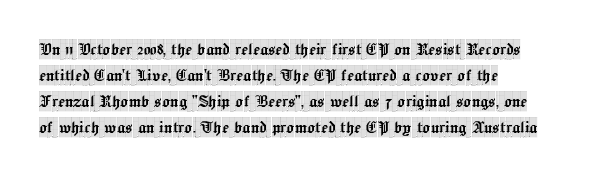
Q: Is the text italic (slanted)? A: No, it is upright.
Q: Is the text underlined? A: No.
Q: How is the paragraph aligned? A: Left-aligned.
Q: Is the spacing between letters normal or unusually wide? A: Normal.
Q: Is the spacing between lines tight, normal or loose? A: Normal.
